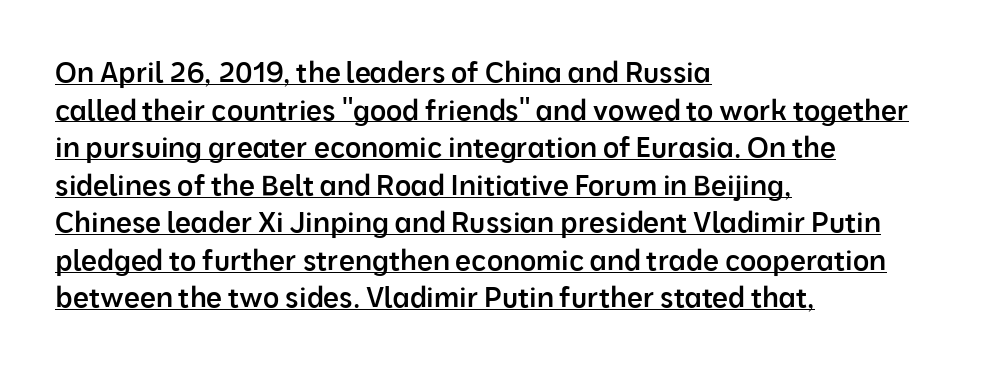
{"serif": "no", "italic": "no", "bold": "semi", "weight": "semibold", "width": "normal", "stroke_contrast": "low", "x_height": "medium", "monospaced": "no", "underline": "yes", "align": "left", "line_spacing": "normal", "line_spacing_ratio": 1.34, "letter_spacing": "normal", "letter_spacing_em": 0.0, "glyph_px": 28}
